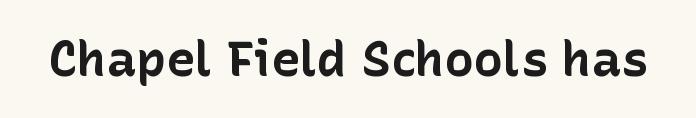
Caption: bold face, heavy strokes. The space beneath each line is pristine and unruled. The letters advance in unequal steps, a hallmark of proportional type. You can tell from the bare stems that sans-serif type was used. If you drew a line through each stem, it would be perfectly vertical.
